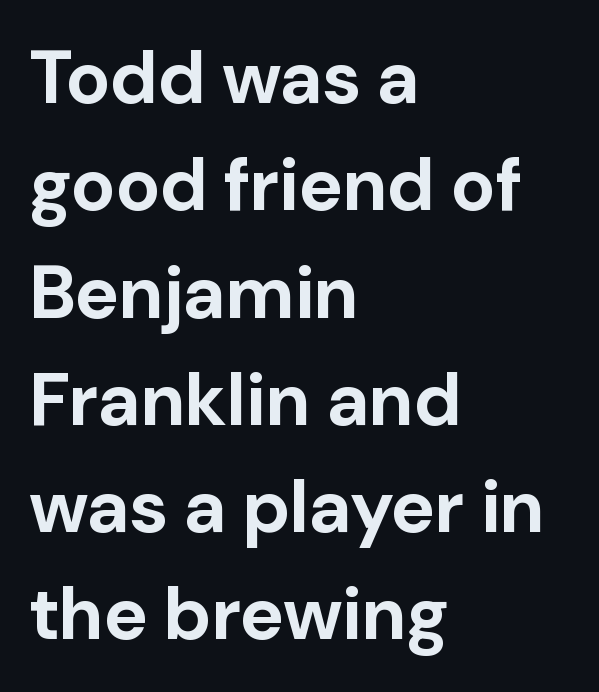
The image shows 74 px bold sans-serif type, upright; set left-aligned, normal line spacing (1.45x), normal letter spacing, not underlined; low stroke contrast and a medium x-height.
